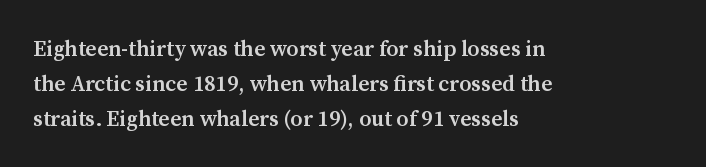
The image shows 22 px text type, upright; set left-aligned, normal line spacing (1.58x), normal letter spacing, not underlined.
